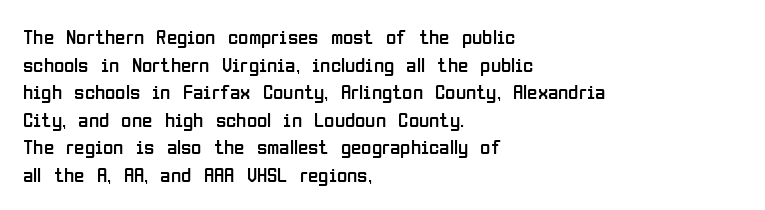
The image shows 21 px text type, upright; set left-aligned, normal line spacing (1.31x), normal letter spacing, not underlined.
